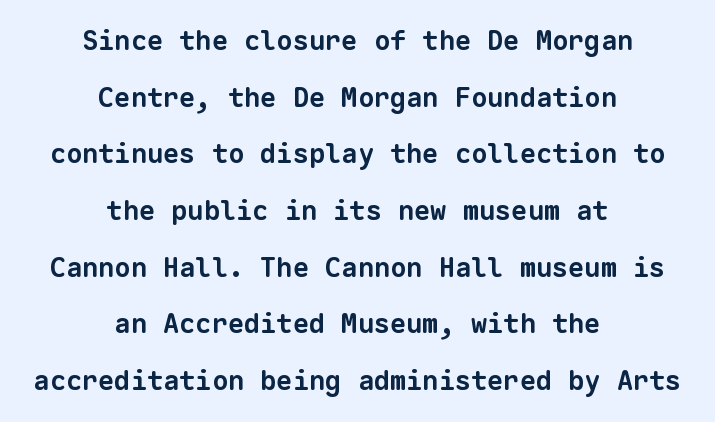
Q: Is the text bold? A: Yes.
Q: Is the text underlined? A: No.
Q: How is the paragraph aligned? A: Centered.
Q: Is the spacing between letters normal or unusually wide? A: Normal.
Q: Is the spacing between lines tight, normal or loose? A: Loose.
